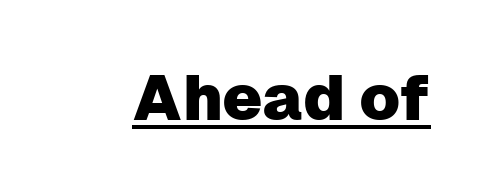
Do the letters lean? They stand straight. The line texture is even and compact thanks to regular tracking. Character widths vary here, with narrow letters taking less room than wide ones. The words here are underlined. The font family rendered here belongs to the sans-serif group.
